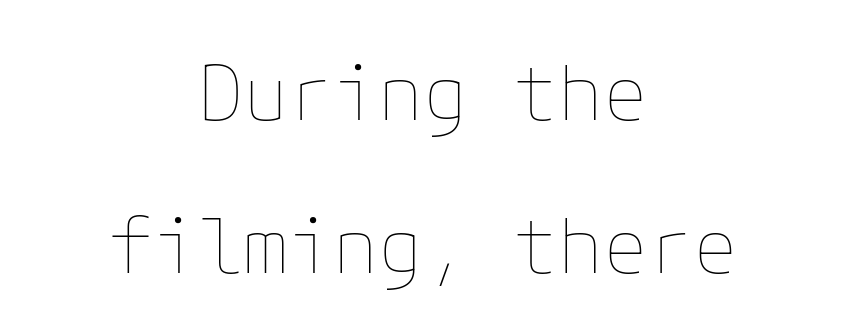
The image shows 75 px thin type, upright; set centered, loose line spacing (2.04x), normal letter spacing, not underlined; low stroke contrast and a medium x-height.
